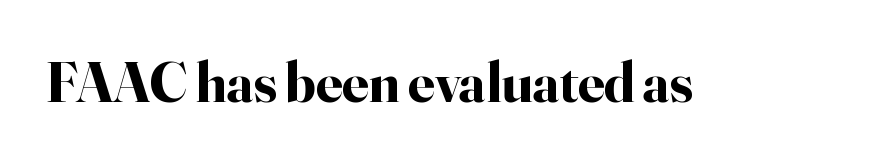
Q: Is the text bold? A: Yes.
Q: Is the text italic (slanted)? A: No, it is upright.
Q: Is the typeface a serif or a sans-serif typeface? A: Serif.
Q: Is the text underlined? A: No.
Q: Is the spacing between letters normal or unusually wide? A: Normal.
Q: Width (condensed, normal, or wide)? A: Normal.
Q: Stroke contrast? A: High.
Q: x-height? A: Small.
Q: Monospaced? A: No.
